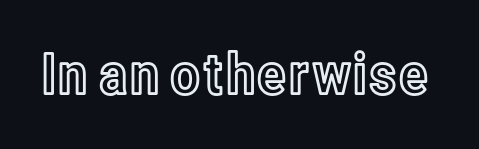
{"italic": "no", "width": "condensed", "x_height": "medium", "monospaced": "no", "underline": "no", "letter_spacing": "normal", "letter_spacing_em": 0.0, "glyph_px": 57}
